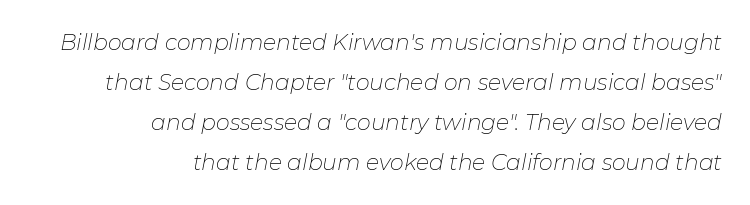
Check the space under the baseline: it is left empty. Students, note that the glyphs here touch the page at normal intervals. The lines in this sample share a right terminus and differ only in where they begin. The text carries the slant typical of an italic or oblique font.
